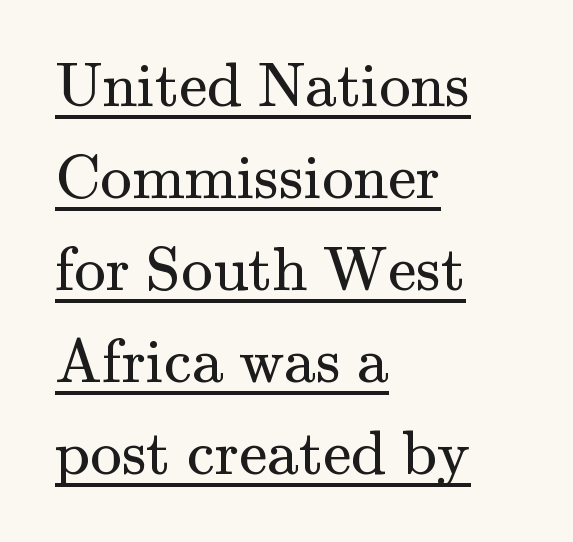
Q: Is the text bold? A: No.
Q: Is the text italic (slanted)? A: No, it is upright.
Q: Is the typeface a serif or a sans-serif typeface? A: Serif.
Q: Is the text underlined? A: Yes.
Q: How is the paragraph aligned? A: Left-aligned.
Q: Is the spacing between letters normal or unusually wide? A: Normal.
Q: Is the spacing between lines tight, normal or loose? A: Normal.
Q: Width (condensed, normal, or wide)? A: Normal.
Q: Stroke contrast? A: Medium.
Q: x-height? A: Small.
Q: Monospaced? A: No.
